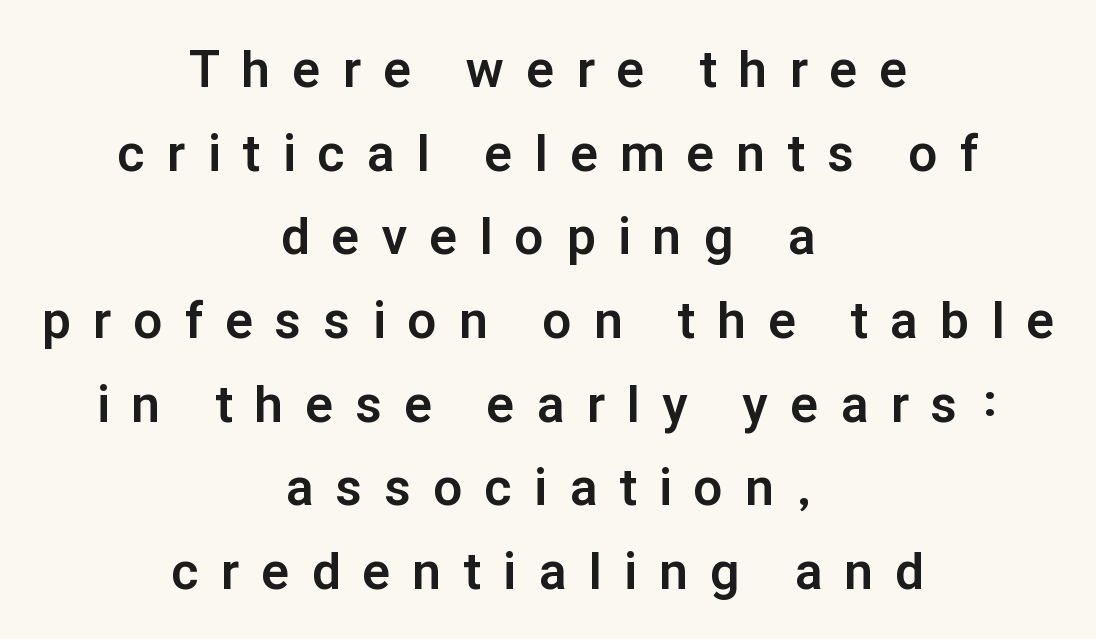
The space between consecutive lines is moderate. The strokes are fattened all the way to bold. Every row of glyphs is offset so its center matches the block's center. Do the characters align in a grid? No, the font is proportional.
